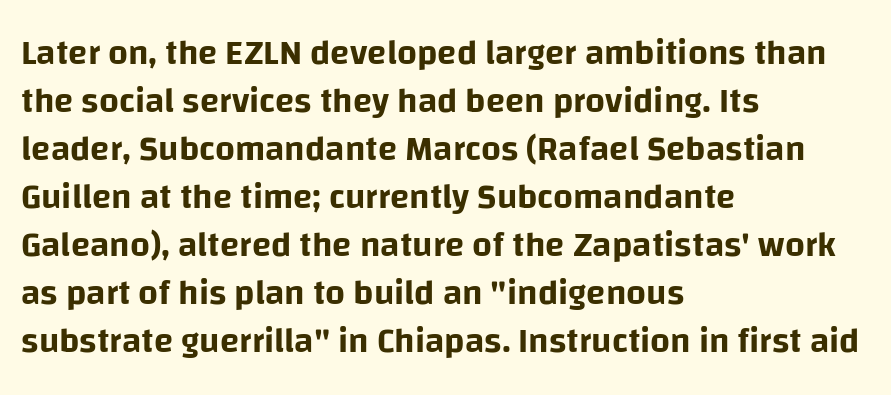
The image shows 35 px sans-serif type, upright; set left-aligned, normal line spacing (1.37x), normal letter spacing, not underlined; low stroke contrast and a large x-height.
